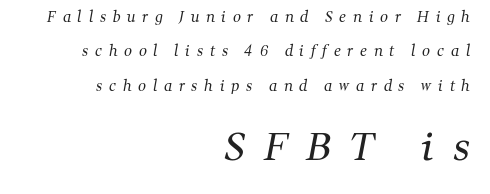
The image shows 39 px regular-weight serif type; set right-aligned, loose line spacing (2.46x), unusually wide letter spacing (+0.48 em), not underlined; the second (bottom) block is 2.79x larger; medium stroke contrast and a medium x-height.
